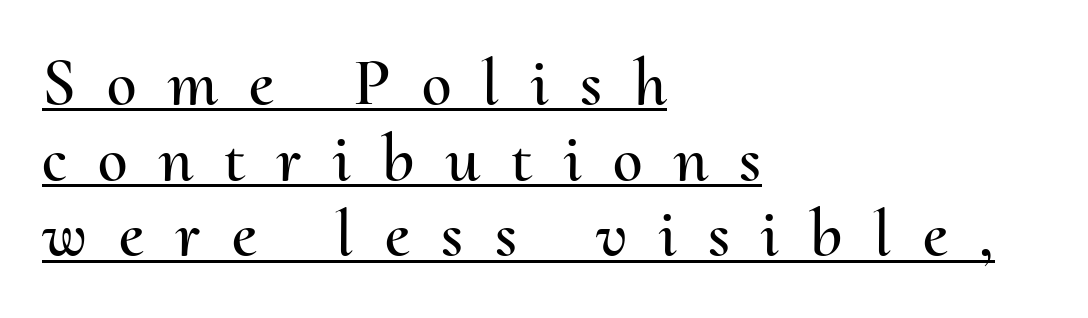
{"italic": "no", "width": "normal", "stroke_contrast": "medium", "x_height": "small", "monospaced": "no", "underline": "yes", "align": "left", "line_spacing": "tight", "line_spacing_ratio": 1.13, "letter_spacing": "wide", "letter_spacing_em": 0.47, "glyph_px": 67}
